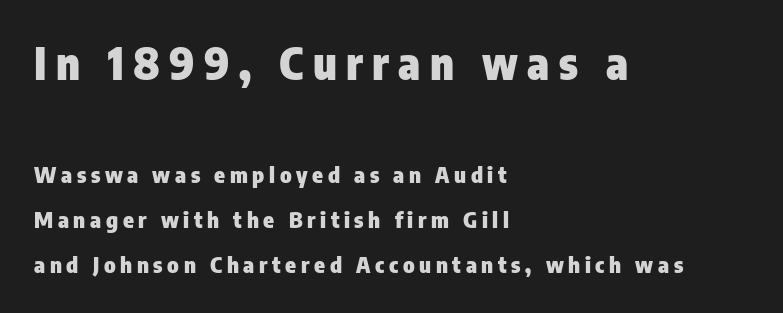
Here the first block reads like a headline and the second like body copy. Glyph-to-glyph distance is far greater than everyday printed text. Typographically, this falls in the sans-serif category. The lettering stays uniformly vertical, giving the passage a roman look. Heft: maximum for text — a bold. Is there much room between lines? Yes — plenty of vertical air separates them.
